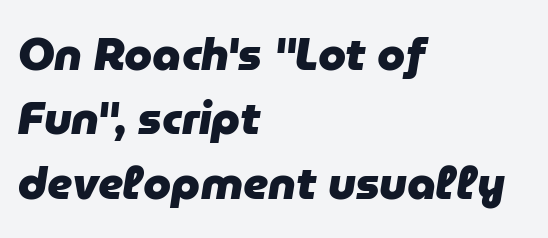
Q: Is the text bold? A: Yes.
Q: Is the text italic (slanted)? A: Yes, it leans right by about 9 degrees.
Q: Is the text underlined? A: No.
Q: How is the paragraph aligned? A: Left-aligned.
Q: Is the spacing between letters normal or unusually wide? A: Normal.
Q: Is the spacing between lines tight, normal or loose? A: Normal.
Q: Width (condensed, normal, or wide)? A: Normal.
Q: Stroke contrast? A: Low.
Q: x-height? A: Medium.
Q: Monospaced? A: No.
